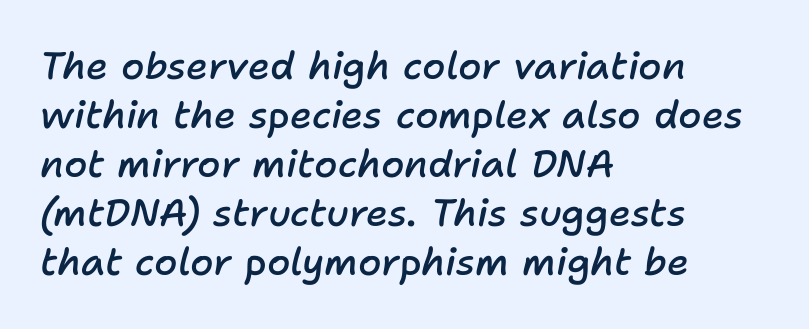
The image shows 38 px semibold type, italic (leaning right); set left-aligned, normal line spacing (1.29x), normal letter spacing, not underlined; low stroke contrast and a medium x-height.
